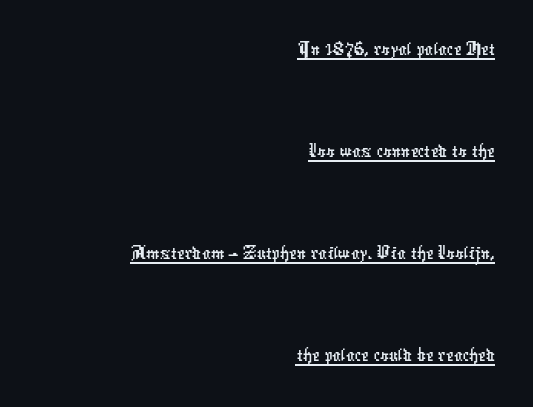
Q: Is the typeface a serif or a sans-serif typeface? A: Sans-serif.
Q: Is the text underlined? A: Yes.
Q: How is the paragraph aligned? A: Right-aligned.
Q: Is the spacing between letters normal or unusually wide? A: Normal.
Q: Is the spacing between lines tight, normal or loose? A: Loose.
Q: Width (condensed, normal, or wide)? A: Condensed.
Q: Stroke contrast? A: Low.
Q: x-height? A: Medium.
Q: Monospaced? A: No.
